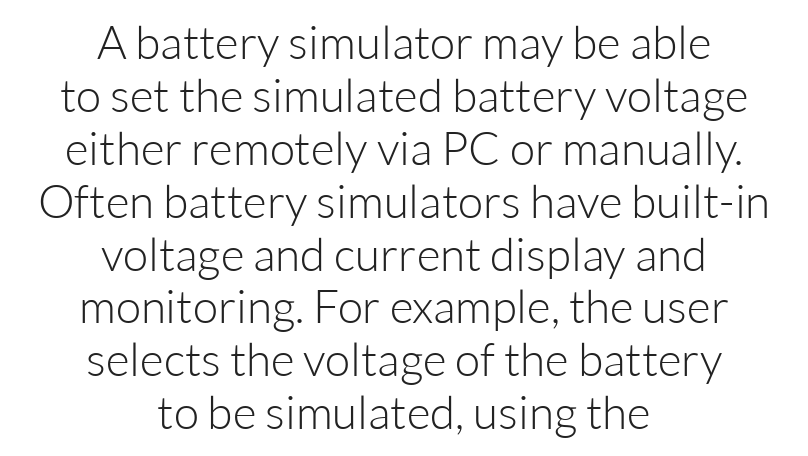
Q: Is the text bold? A: No.
Q: Is the text italic (slanted)? A: No, it is upright.
Q: Is the typeface a serif or a sans-serif typeface? A: Sans-serif.
Q: Is the text underlined? A: No.
Q: How is the paragraph aligned? A: Centered.
Q: Is the spacing between letters normal or unusually wide? A: Normal.
Q: Is the spacing between lines tight, normal or loose? A: Tight.
Q: Width (condensed, normal, or wide)? A: Normal.
Q: Stroke contrast? A: Low.
Q: x-height? A: Medium.
Q: Monospaced? A: No.
